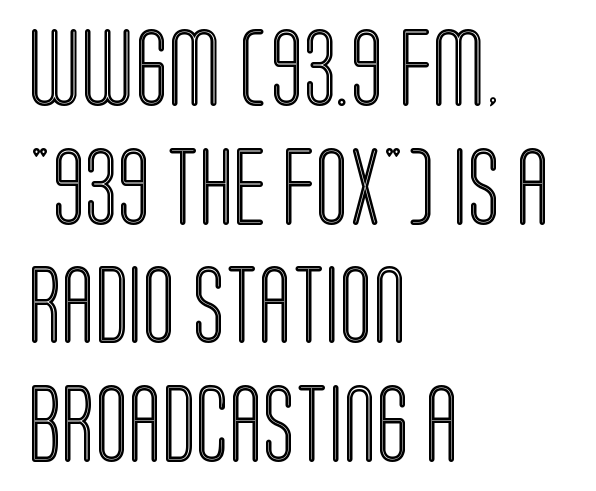
Spacing verdict: proportional, widths tailored to each character. Vertical spacing — default. Short and long lines alike share a common starting point at left. Letters rest on an invisible, unmarked baseline. The type sits square on the baseline with zero lean. Short note: letters normally spaced.
